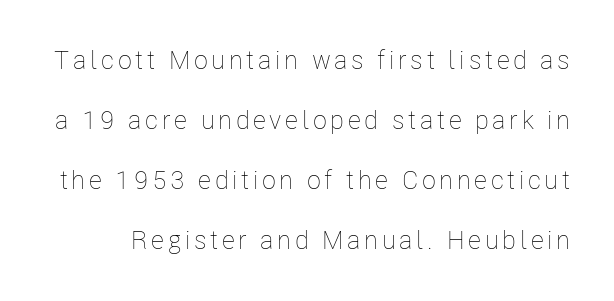
The image shows 26 px text type, upright; set loose line spacing (2.31x), not underlined.
